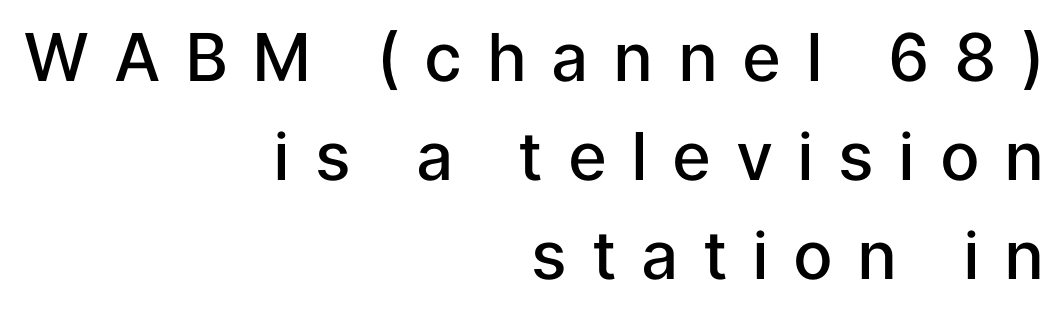
The image shows 66 px semibold sans-serif type, upright; set right-aligned, normal line spacing (1.5x), unusually wide letter spacing (+0.37 em), not underlined; low stroke contrast and a medium x-height.
